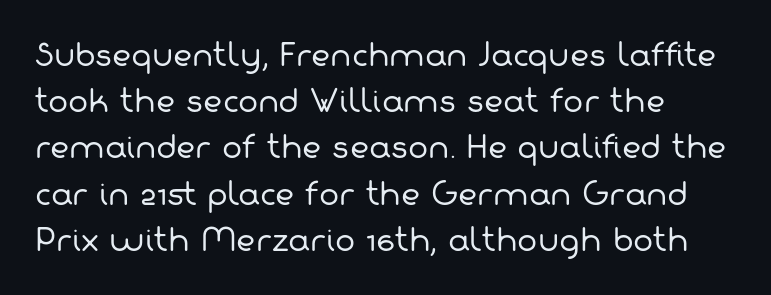
Q: Is the text bold? A: No.
Q: Is the typeface a serif or a sans-serif typeface? A: Sans-serif.
Q: Is the text underlined? A: No.
Q: How is the paragraph aligned? A: Left-aligned.
Q: Is the spacing between letters normal or unusually wide? A: Normal.
Q: Is the spacing between lines tight, normal or loose? A: Normal.
Q: Width (condensed, normal, or wide)? A: Normal.
Q: Stroke contrast? A: Low.
Q: x-height? A: Medium.
Q: Monospaced? A: No.
